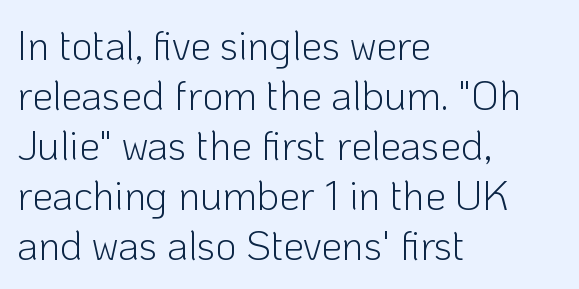
Q: Is the text bold? A: No.
Q: Is the text italic (slanted)? A: No, it is upright.
Q: Is the typeface a serif or a sans-serif typeface? A: Sans-serif.
Q: Is the text underlined? A: No.
Q: How is the paragraph aligned? A: Left-aligned.
Q: Is the spacing between letters normal or unusually wide? A: Normal.
Q: Width (condensed, normal, or wide)? A: Normal.
Q: Stroke contrast? A: Low.
Q: x-height? A: Medium.
Q: Monospaced? A: No.
